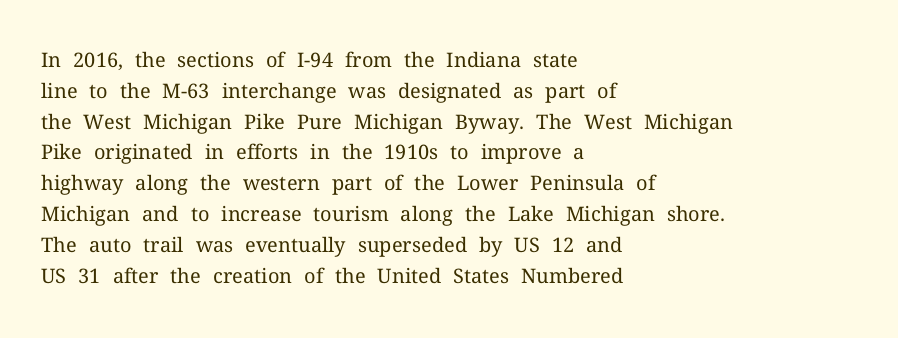
The image shows 20 px text type, upright; set left-aligned, normal line spacing (1.54x), normal letter spacing, not underlined.
